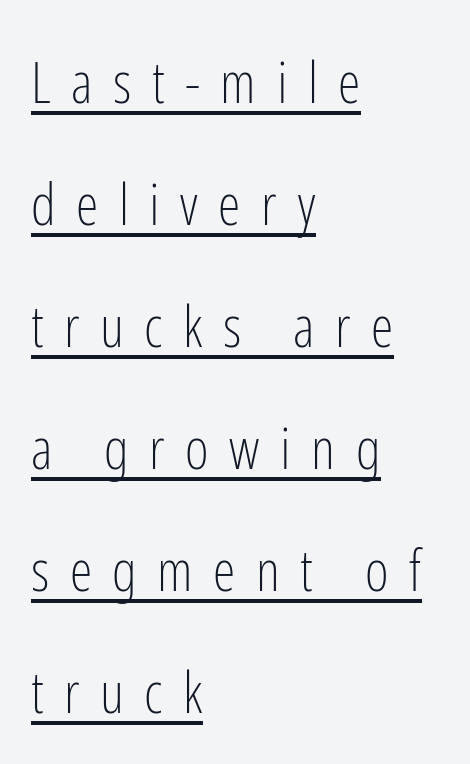
Line spacing here is loose. Descenders here cross a horizontal rule under the line. You can tell it's not italic because the verticals are truly vertical. The rendering uses natural spacing where letterforms have individual widths.
